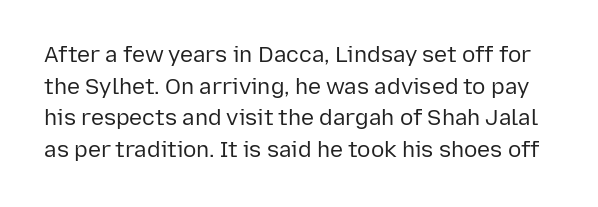
Q: Is the text bold? A: No.
Q: Is the text italic (slanted)? A: No, it is upright.
Q: Is the text underlined? A: No.
Q: Is the spacing between letters normal or unusually wide? A: Normal.
Q: Is the spacing between lines tight, normal or loose? A: Normal.
